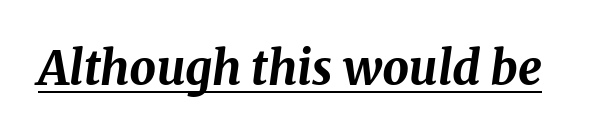
Q: Is the text bold? A: Yes.
Q: Is the text italic (slanted)? A: Yes, it leans right by about 8 degrees.
Q: Is the text underlined? A: Yes.
Q: Is the spacing between letters normal or unusually wide? A: Normal.
Q: Width (condensed, normal, or wide)? A: Normal.
Q: Stroke contrast? A: Medium.
Q: x-height? A: Medium.
Q: Monospaced? A: No.
